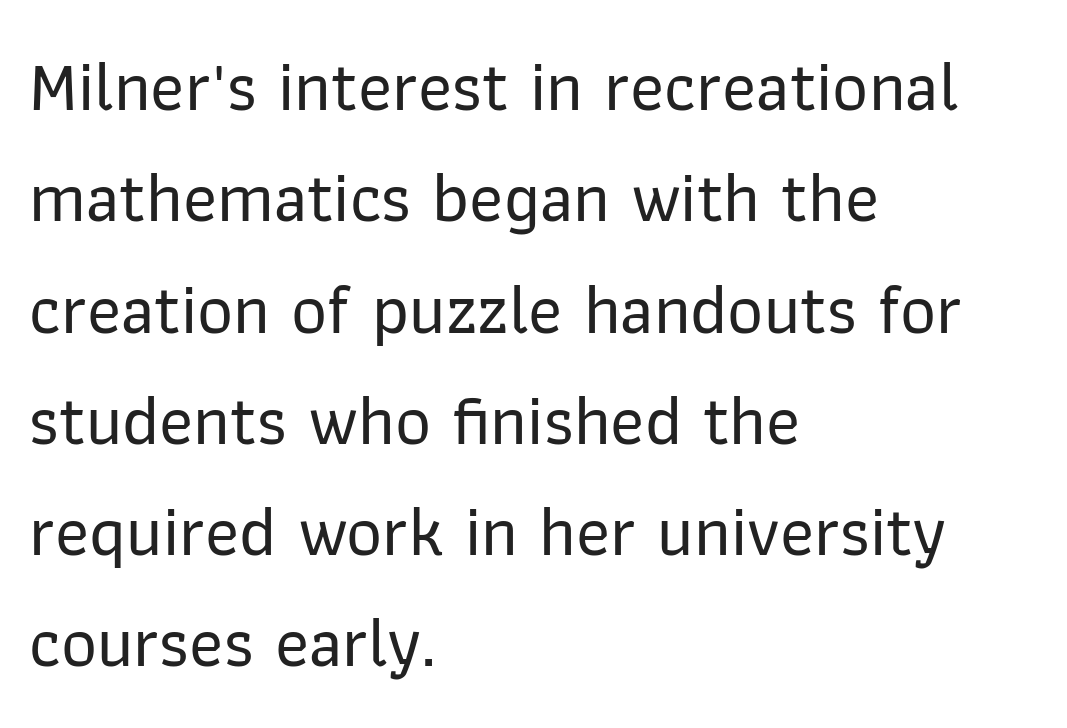
Q: Is the text italic (slanted)? A: No, it is upright.
Q: Is the typeface a serif or a sans-serif typeface? A: Sans-serif.
Q: Is the text underlined? A: No.
Q: How is the paragraph aligned? A: Left-aligned.
Q: Is the spacing between letters normal or unusually wide? A: Normal.
Q: Is the spacing between lines tight, normal or loose? A: Normal.
Q: Width (condensed, normal, or wide)? A: Normal.
Q: Stroke contrast? A: Low.
Q: x-height? A: Medium.
Q: Monospaced? A: No.
